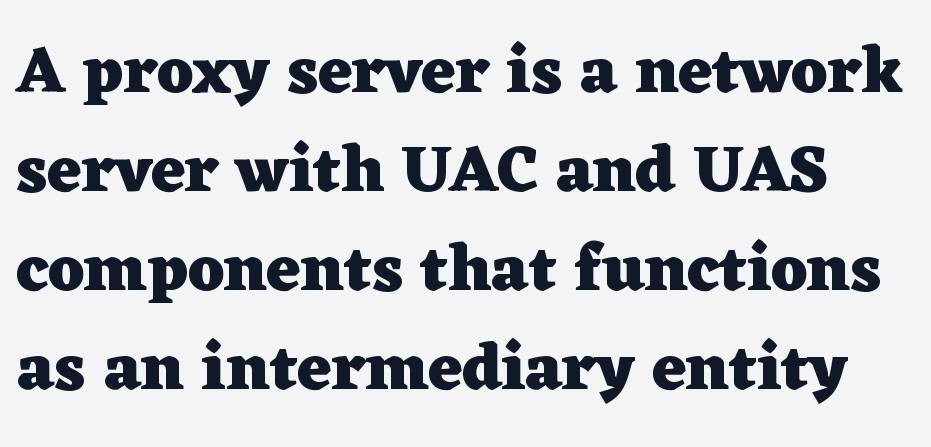
Q: Is the text bold? A: Yes.
Q: Is the text italic (slanted)? A: No, it is upright.
Q: Is the typeface a serif or a sans-serif typeface? A: Serif.
Q: Is the text underlined? A: No.
Q: Is the spacing between letters normal or unusually wide? A: Normal.
Q: Is the spacing between lines tight, normal or loose? A: Normal.
Q: Width (condensed, normal, or wide)? A: Wide.
Q: Stroke contrast? A: Low.
Q: x-height? A: Medium.
Q: Monospaced? A: No.
